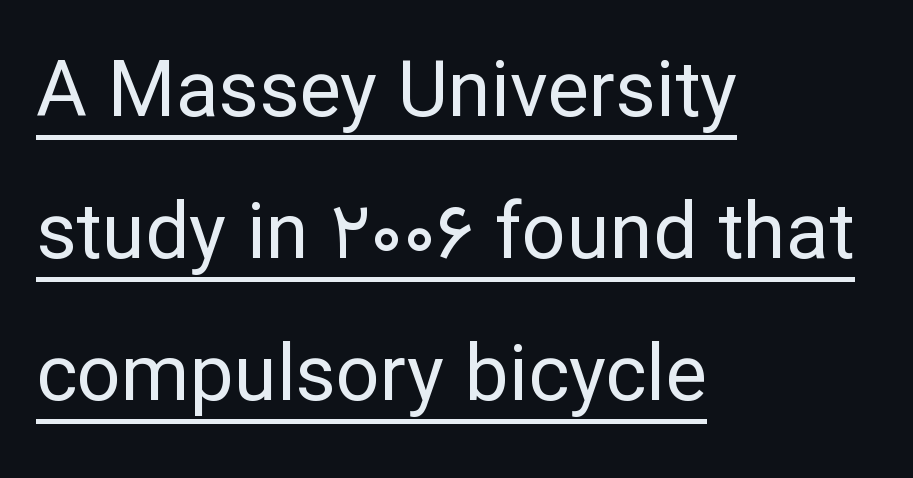
The image shows 78 px regular-weight sans-serif type, upright; set left-aligned, line spacing 1.82x, normal letter spacing, underlined; low stroke contrast and a medium x-height.
